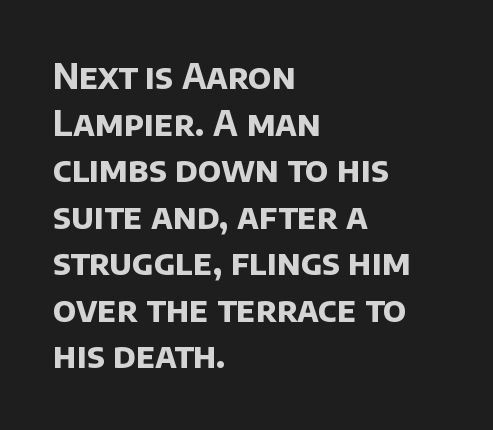
Note the varied advance widths — an 'i' is clearly narrower than an 'm'. This block has exactly the height ordinary leading produces. The letters sit at their default tracking, neither squeezed nor spread. In terms of letterform style, serifs are entirely absent. The foot of each line stays bare and open.
